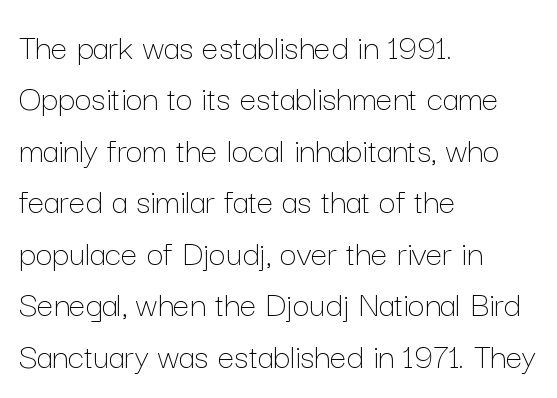
The designer left line spacing at the default. Here the designer chose a conventional face with non-uniform glyph widths. These lines were composed using upright roman letters. The typesetting does not lean heavy: it is not bold.
